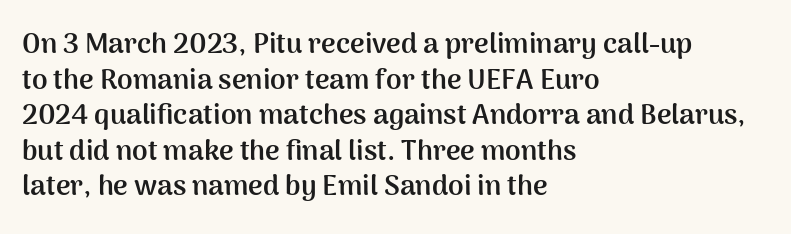
The specimen omits any rule beneath the text block's lines. Leading: standard. Line starts are locked; line ends wander. Letter spacing: default.
